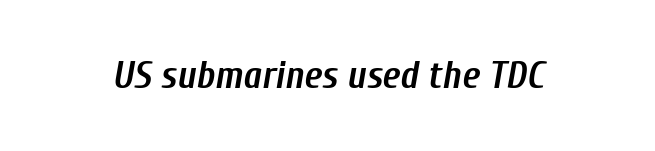
The image shows 38 px semibold, condensed type, italic (leaning right); set normal letter spacing, not underlined; low stroke contrast and a medium x-height.
